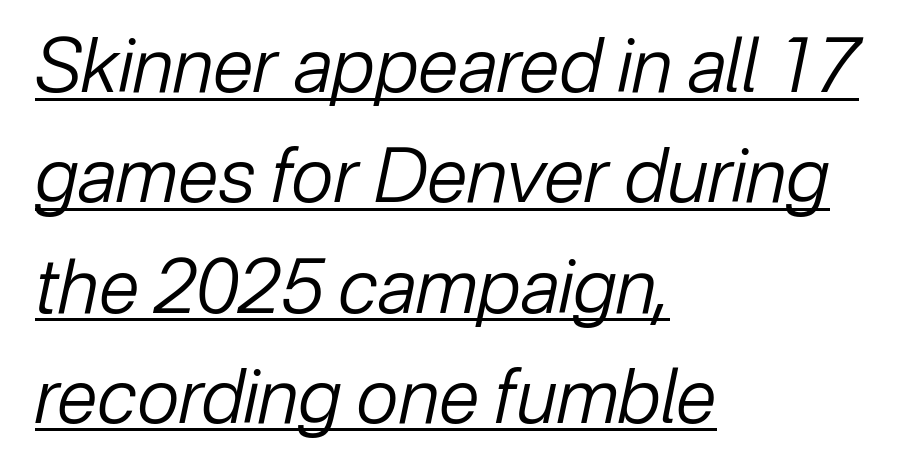
An italicized treatment has been applied to the whole sample. No extra tracking has been applied to these lines. If you drew a ruler down the left edge, every line would touch it. Baseline-to-baseline distance is the conventional proportion of letter height. The passage shown is not bold in any degree. The rendering uses natural spacing where letterforms have individual widths.
